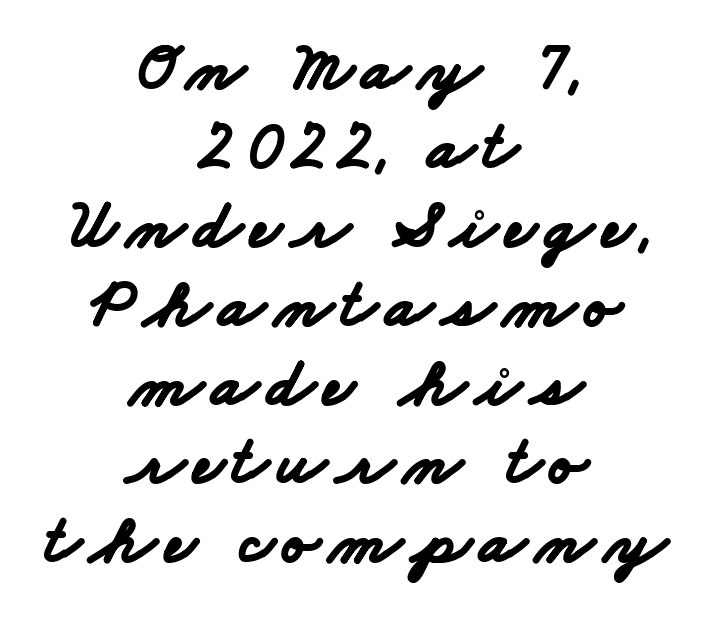
Q: Is the text bold? A: Yes.
Q: Is the typeface a serif or a sans-serif typeface? A: Sans-serif.
Q: Is the text underlined? A: No.
Q: How is the paragraph aligned? A: Centered.
Q: Width (condensed, normal, or wide)? A: Wide.
Q: Stroke contrast? A: Low.
Q: x-height? A: Small.
Q: Monospaced? A: No.
